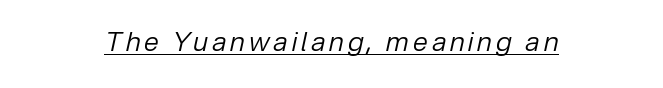
These lines were composed using italics. A light-to-regular cut is what we see here. The glyphs are accompanied by a horizontal stroke just below them.
